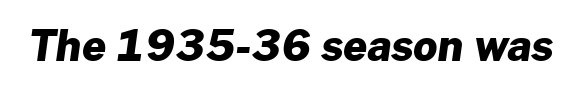
{"serif": "no", "bold": "yes", "weight": "heavy", "width": "normal", "stroke_contrast": "low", "x_height": "medium", "monospaced": "no", "underline": "no", "letter_spacing": "normal", "letter_spacing_em": 0.0, "glyph_px": 42}
